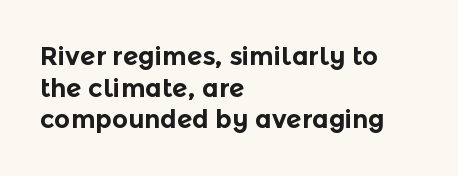
Q: Is the text bold? A: Yes.
Q: Is the text italic (slanted)? A: No, it is upright.
Q: Is the text underlined? A: No.
Q: How is the paragraph aligned? A: Left-aligned.
Q: Is the spacing between letters normal or unusually wide? A: Normal.
Q: Is the spacing between lines tight, normal or loose? A: Normal.
